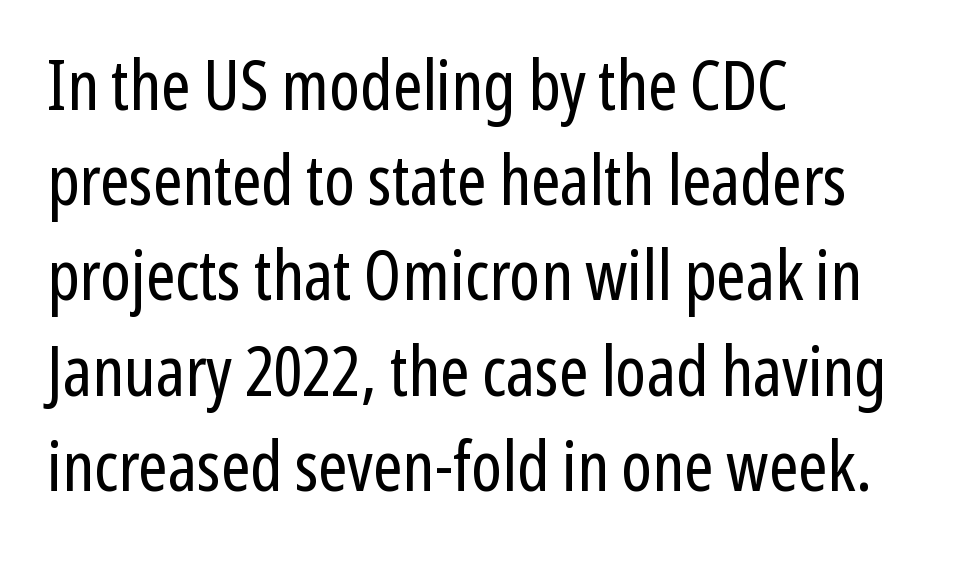
The image shows 70 px regular-weight, condensed sans-serif type, upright; set left-aligned, normal line spacing (1.36x), normal letter spacing, not underlined; low stroke contrast and a medium x-height.
